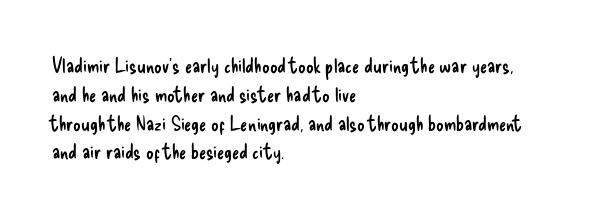
Q: Is the text bold? A: No.
Q: Is the text italic (slanted)? A: No, it is upright.
Q: Is the text underlined? A: No.
Q: How is the paragraph aligned? A: Left-aligned.
Q: Is the spacing between letters normal or unusually wide? A: Normal.
Q: Is the spacing between lines tight, normal or loose? A: Normal.
